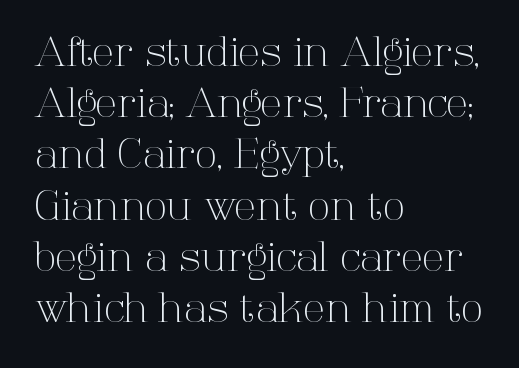
Is the stroke heavy? The answer is a plain regular-or-lighter. Quick note: interline space is typical. Examine the stroke ends and you'll spot serifs. In CSS terms this would be text-align: left.
